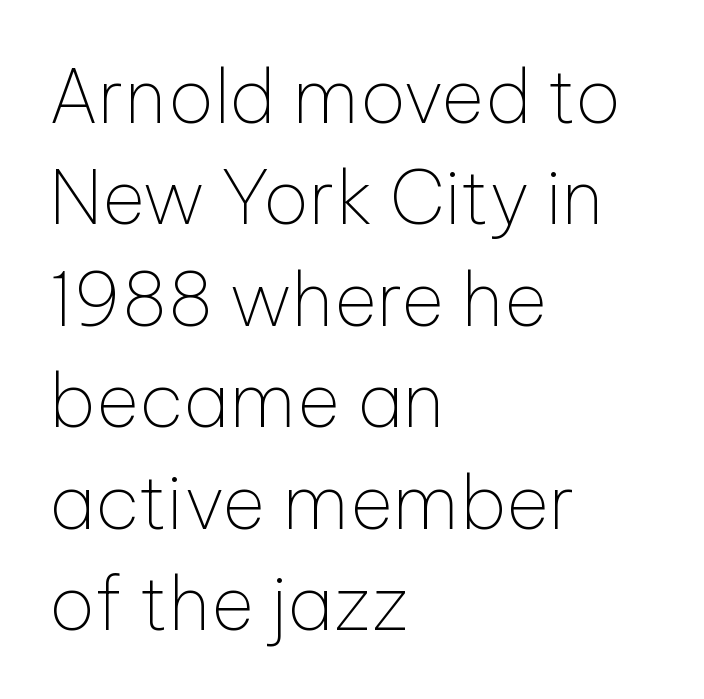
The image shows 74 px thin sans-serif type, upright; set left-aligned, normal line spacing (1.37x), normal letter spacing, not underlined; low stroke contrast and a medium x-height.
